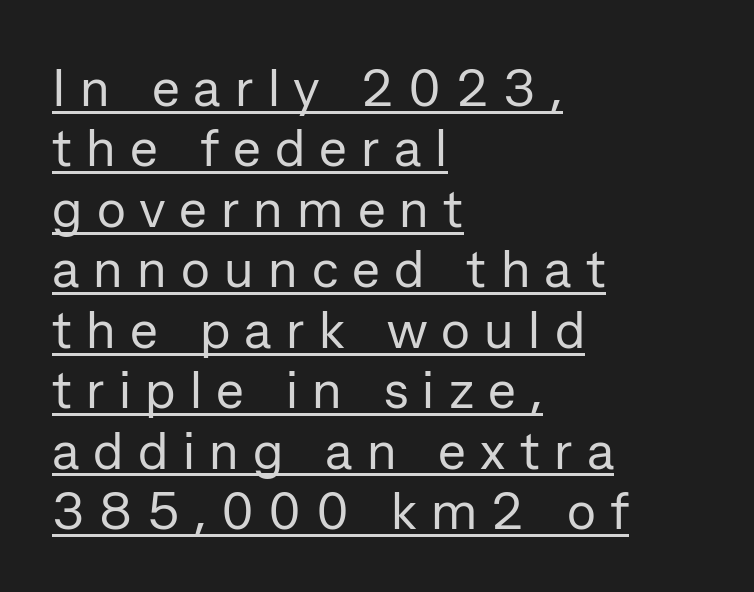
You can tell from the bare stems that sans-serif type was used. In designer terms, the underline attribute is active on this setting. When letters stand straight like this, we call the style roman or upright. Loose tracking; the words dissolve into strings of separated letters. This is not heavy type; no bold has been used.
